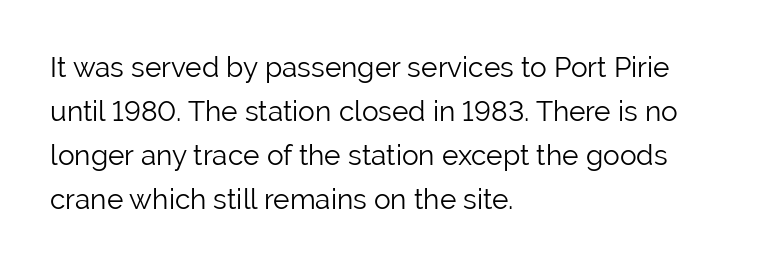
The weight tops out at a normal text grade. Unmarked baselines from the first word to the last. This sample uses an upright cut, with every glyph sitting square on the baseline. Notice how the passage keeps a crisp vertical edge on the left only. Horizontal bands of white between lines are of average thickness. Between one letter and the next there's only the usual sliver of space.
